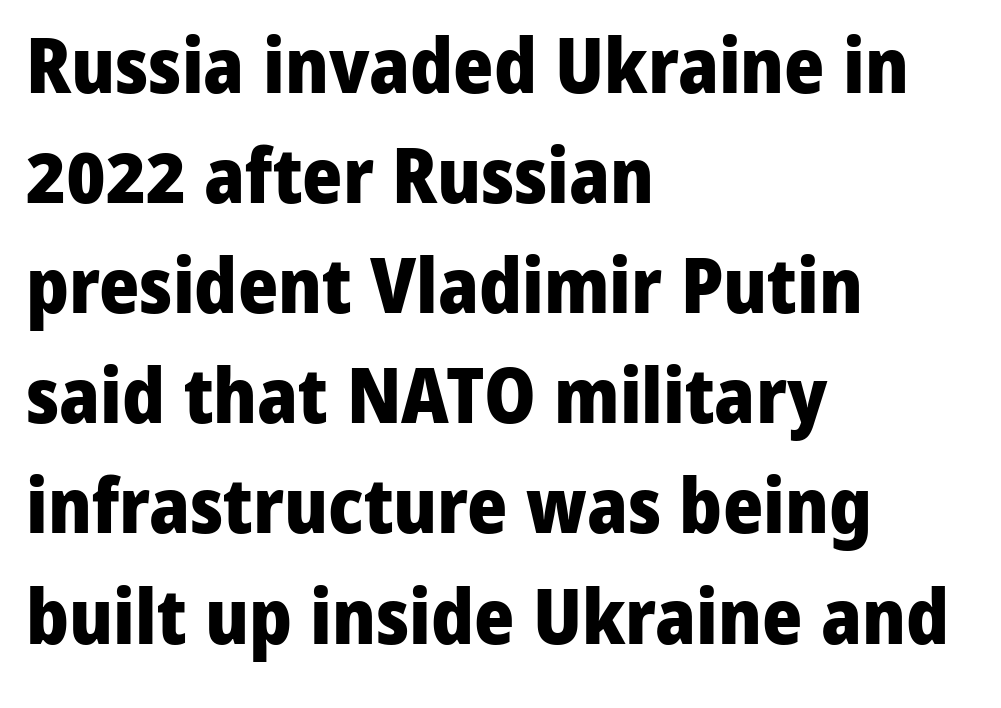
Q: Is the text bold? A: Yes.
Q: Is the text italic (slanted)? A: No, it is upright.
Q: Is the typeface a serif or a sans-serif typeface? A: Sans-serif.
Q: Is the text underlined? A: No.
Q: How is the paragraph aligned? A: Left-aligned.
Q: Is the spacing between letters normal or unusually wide? A: Normal.
Q: Is the spacing between lines tight, normal or loose? A: Normal.
Q: Width (condensed, normal, or wide)? A: Normal.
Q: Stroke contrast? A: Low.
Q: x-height? A: Medium.
Q: Monospaced? A: No.
